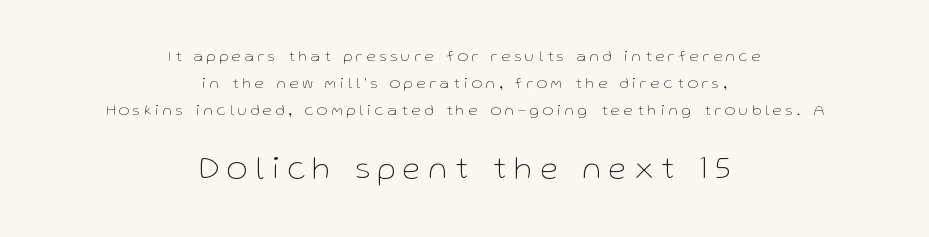
The image shows 32 px thin sans-serif type, upright; set centered, normal line spacing (1.7x), unusually wide letter spacing (+0.26 em), not underlined; the second (bottom) block is 2.0x larger; low stroke contrast and a medium x-height.
